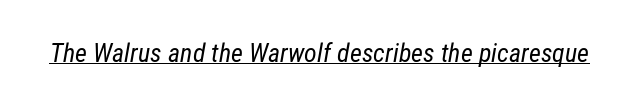
The image shows 26 px text type; set normal letter spacing, underlined.
